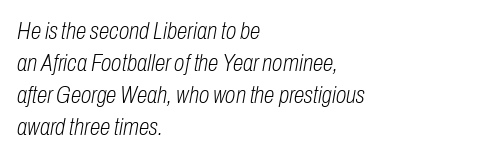
The image shows 24 px text type, italic (leaning right); set left-aligned, normal line spacing (1.33x), normal letter spacing, not underlined.
